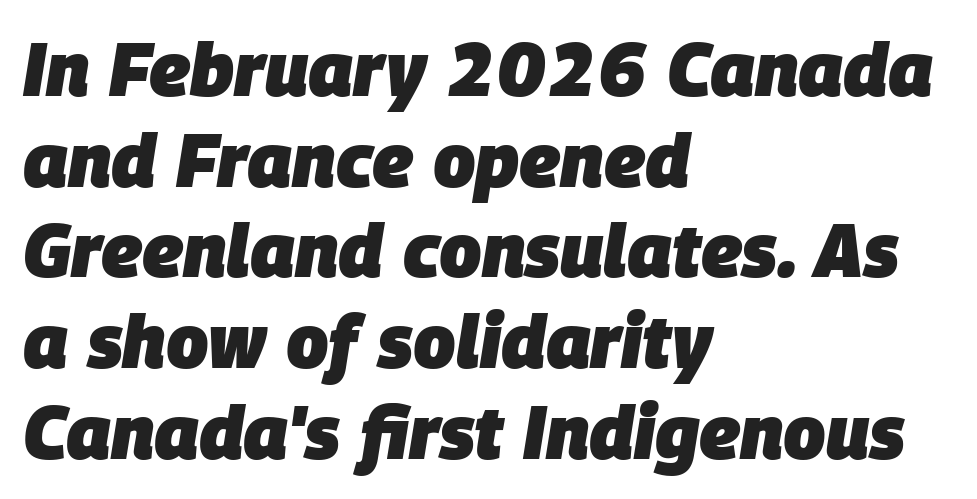
{"italic": "yes", "lean": "right", "slant_degrees": 9, "bold": "yes", "weight": "heavy", "width": "normal", "stroke_contrast": "low", "x_height": "large", "monospaced": "no", "underline": "no", "align": "left", "line_spacing_ratio": 1.21, "letter_spacing": "normal", "letter_spacing_em": 0.0, "glyph_px": 75}
